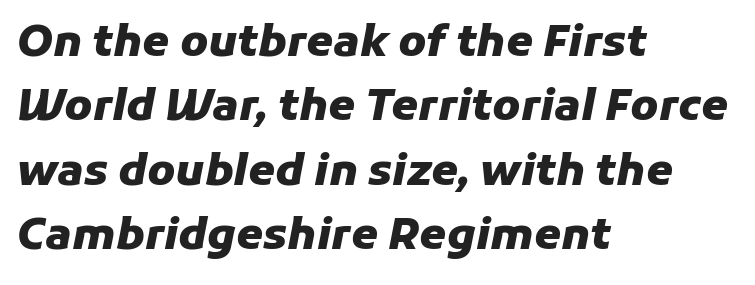
{"italic": "yes", "lean": "right", "slant_degrees": 11, "bold": "yes", "weight": "heavy", "width": "normal", "stroke_contrast": "low", "x_height": "medium", "monospaced": "no", "underline": "no", "align": "left", "line_spacing": "normal", "line_spacing_ratio": 1.5, "letter_spacing": "normal", "letter_spacing_em": 0.0, "glyph_px": 43}
